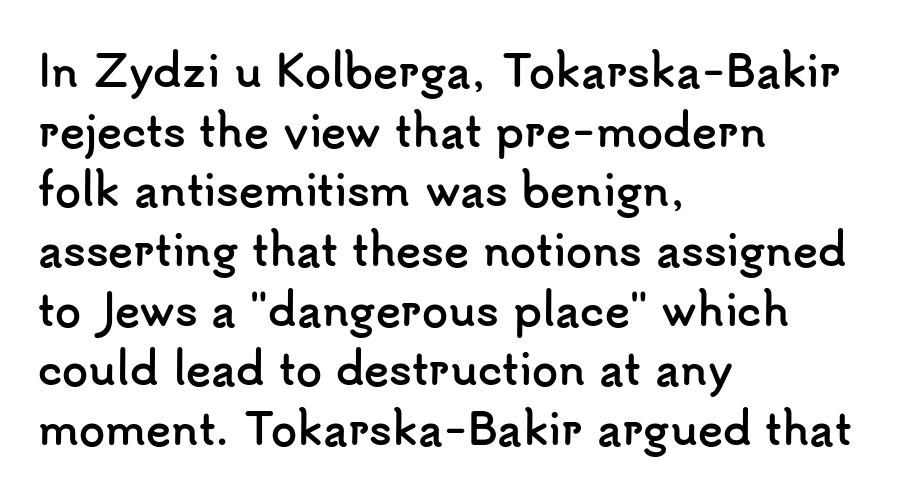
The image shows 42 px semibold sans-serif type, upright; set left-aligned, normal line spacing (1.42x), normal letter spacing, not underlined; low stroke contrast and a small x-height.
